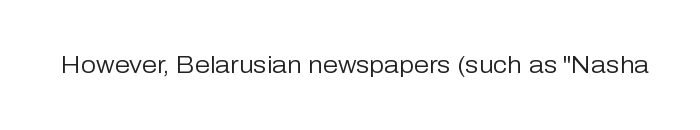
{"italic": "no", "bold": "no", "underline": "no", "letter_spacing": "normal", "letter_spacing_em": 0.0, "glyph_px": 24}
